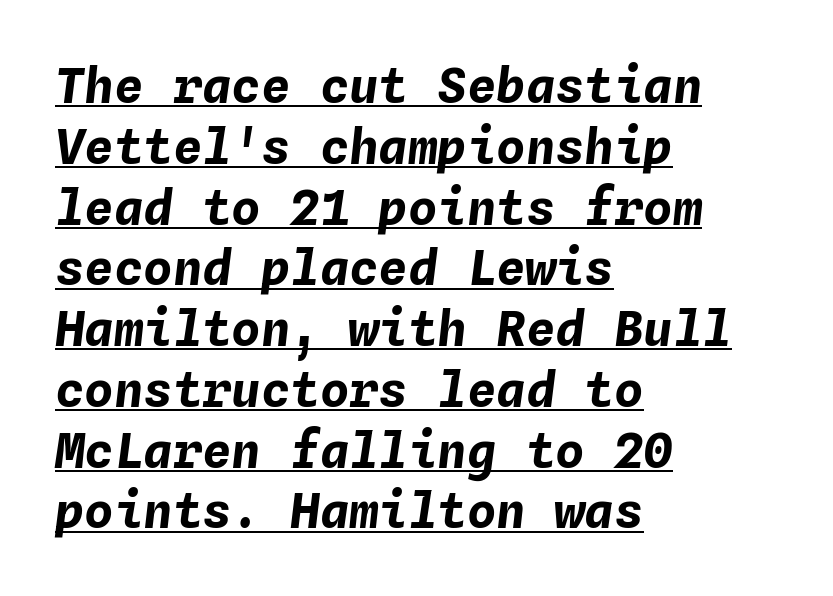
{"italic": "yes", "lean": "right", "slant_degrees": 4, "bold": "yes", "weight": "bold", "width": "normal", "stroke_contrast": "low", "x_height": "medium", "monospaced": "yes", "underline": "yes", "align": "left", "line_spacing_ratio": 1.24, "letter_spacing": "normal", "letter_spacing_em": 0.0, "glyph_px": 49}
